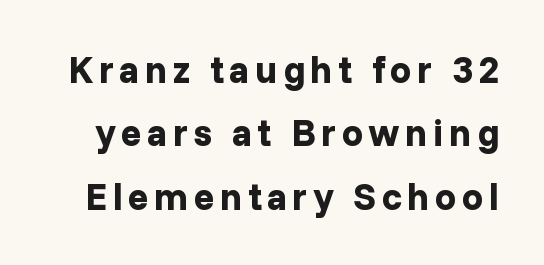
The passage shown is typeset with a sans-serif family. Each row of text sits above clean, open space. Each letter keeps its own natural width here, so spacing adapts to shape. Ordinary non-slanted type is in use.
